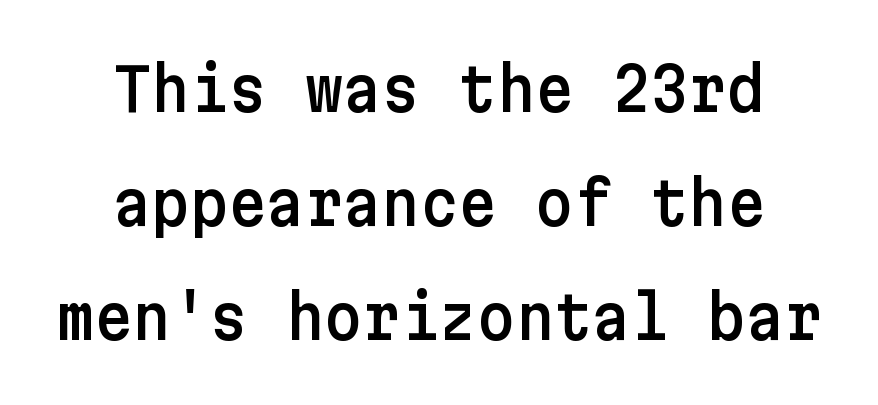
The image shows 59 px sans-serif type, upright; set centered, loose line spacing (1.93x), normal letter spacing, not underlined; low stroke contrast and a medium x-height.
